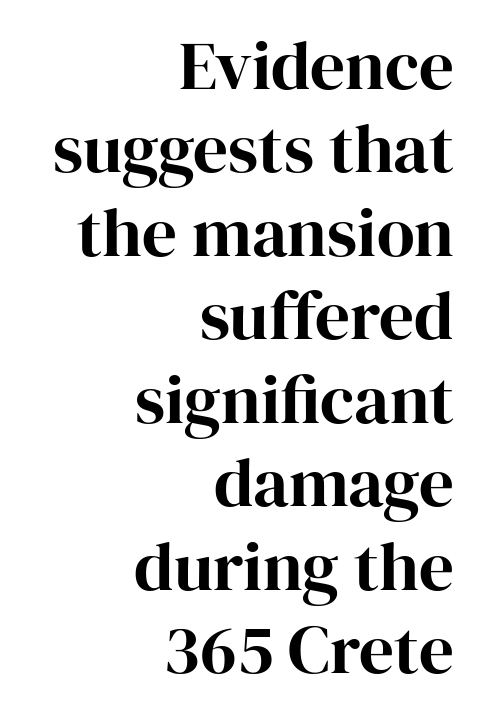
Do the characters align in a grid? No, the font is proportional. Rendered with straight, roman letterforms. There is no visible air inserted between adjacent glyphs. The words here are not underlined.
